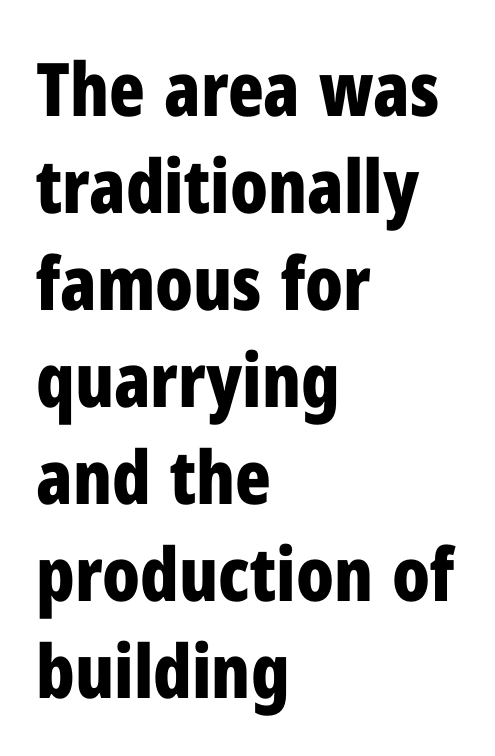
Q: Is the text bold? A: Yes.
Q: Is the text italic (slanted)? A: No, it is upright.
Q: Is the typeface a serif or a sans-serif typeface? A: Sans-serif.
Q: Is the text underlined? A: No.
Q: How is the paragraph aligned? A: Left-aligned.
Q: Is the spacing between letters normal or unusually wide? A: Normal.
Q: Is the spacing between lines tight, normal or loose? A: Normal.
Q: Width (condensed, normal, or wide)? A: Condensed.
Q: Stroke contrast? A: Low.
Q: x-height? A: Medium.
Q: Monospaced? A: No.
